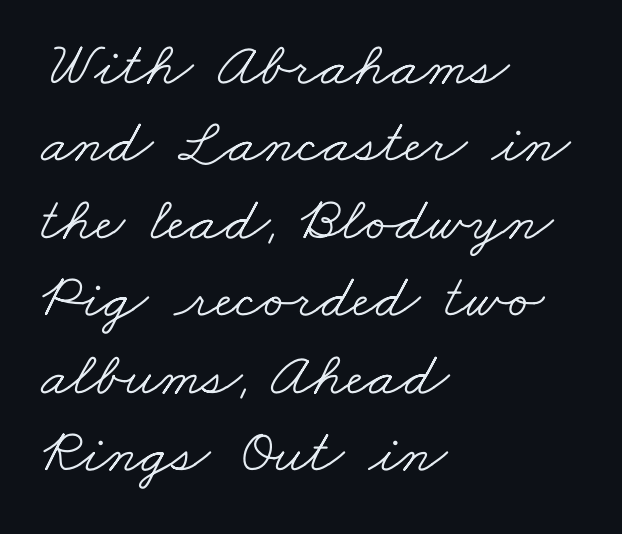
The image shows 63 px light, wide serif type; set left-aligned, line spacing 1.23x, normal letter spacing, not underlined; low stroke contrast and a small x-height.
